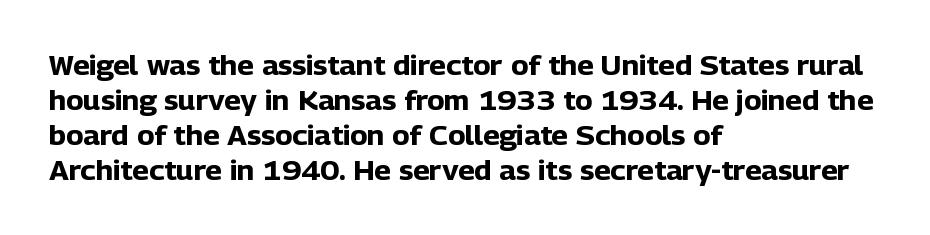
The baseline area is clear. The lines in this sample share a left origin and differ only in where they stop. The type is set solid horizontally, with unmodified tracking. Compared with typical paragraphs, the rows here are spaced about the same. Thick stems and heavy bowls — unmistakably bold. Ascenders rise straight up at ninety degrees.
